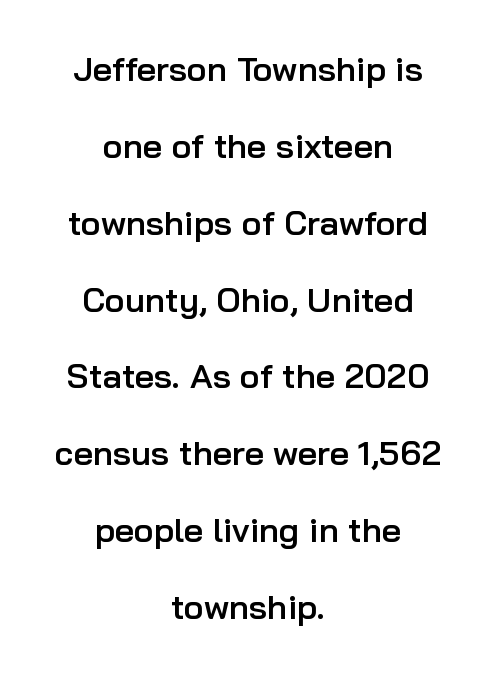
The image shows 34 px semibold sans-serif type, upright; set centered, loose line spacing (2.26x), normal letter spacing, not underlined; low stroke contrast and a medium x-height.
